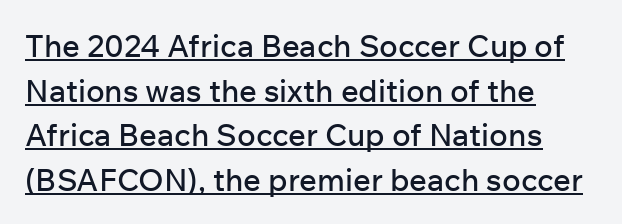
A typesetter would mark this as roman, not italic. The block of text has a typical density, with ordinary space between rows. These lines keep a tight, regular rhythm from letter to letter. Type style note: lacks serifs. Each letter keeps its own natural width here, so spacing adapts to shape. The glyphs are accompanied by a horizontal stroke just below them.
